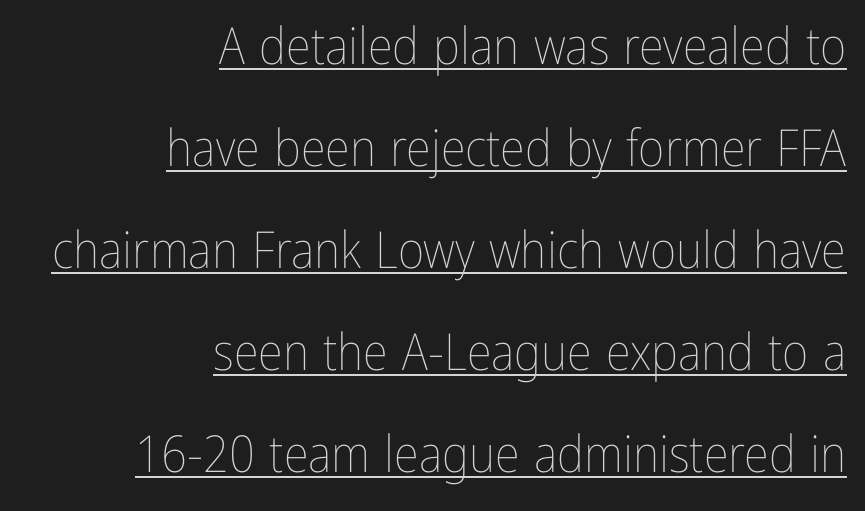
Q: Is the text bold? A: No.
Q: Is the text italic (slanted)? A: No, it is upright.
Q: Is the text underlined? A: Yes.
Q: How is the paragraph aligned? A: Right-aligned.
Q: Is the spacing between letters normal or unusually wide? A: Normal.
Q: Is the spacing between lines tight, normal or loose? A: Loose.
Q: Width (condensed, normal, or wide)? A: Condensed.
Q: Stroke contrast? A: Low.
Q: x-height? A: Medium.
Q: Monospaced? A: No.
